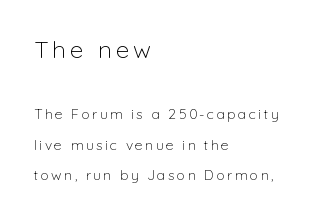
{"italic": "no", "bold": "no", "underline": "no", "align": "left", "line_spacing": "loose", "line_spacing_ratio": 2.17, "larger_block": "first", "size_ratio": 1.71, "glyph_px": 24}
